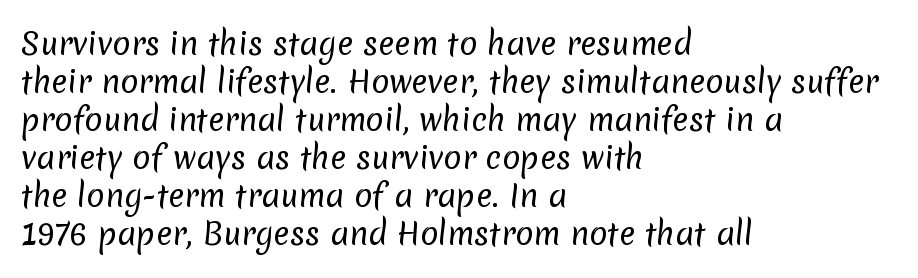
{"serif": "no", "bold": "no", "weight": "regular", "width": "normal", "stroke_contrast": "low", "x_height": "medium", "monospaced": "no", "underline": "no", "align": "left", "line_spacing": "normal", "line_spacing_ratio": 1.27, "letter_spacing": "normal", "letter_spacing_em": 0.0, "glyph_px": 30}
